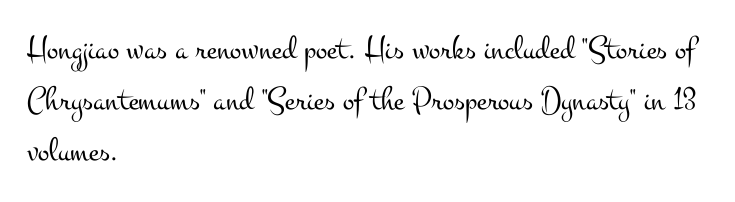
Do the characters align in a grid? No, the font is proportional. Is the type heavy? It reads as light-to-regular instead. You could call the tracking neutral — neither tight nor loose. Leading matches the norm, producing a regular column.
